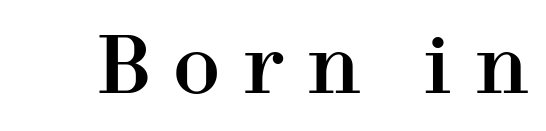
Tracking value appears strongly positive — letters spread wide. The letters stand straight up with perfectly vertical stems. These lines are rendered in a variable-pitch font. Underline: absent. You can tell from the footed stems that serif type was used.
